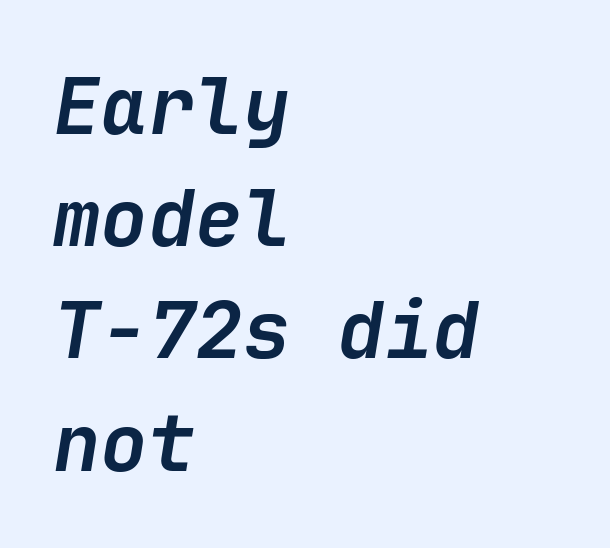
Q: Is the text bold? A: Yes.
Q: Is the text italic (slanted)? A: Yes, it leans right by about 9 degrees.
Q: Is the text underlined? A: No.
Q: How is the paragraph aligned? A: Left-aligned.
Q: Is the spacing between letters normal or unusually wide? A: Normal.
Q: Is the spacing between lines tight, normal or loose? A: Normal.
Q: Width (condensed, normal, or wide)? A: Normal.
Q: Stroke contrast? A: Low.
Q: x-height? A: Medium.
